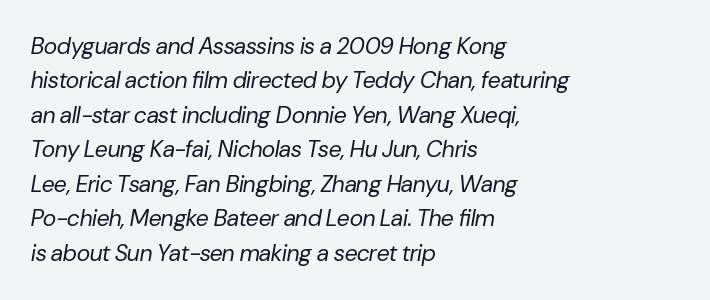
The image shows 23 px text type, italic (leaning right); set left-aligned, normal line spacing (1.5x), normal letter spacing, not underlined.
